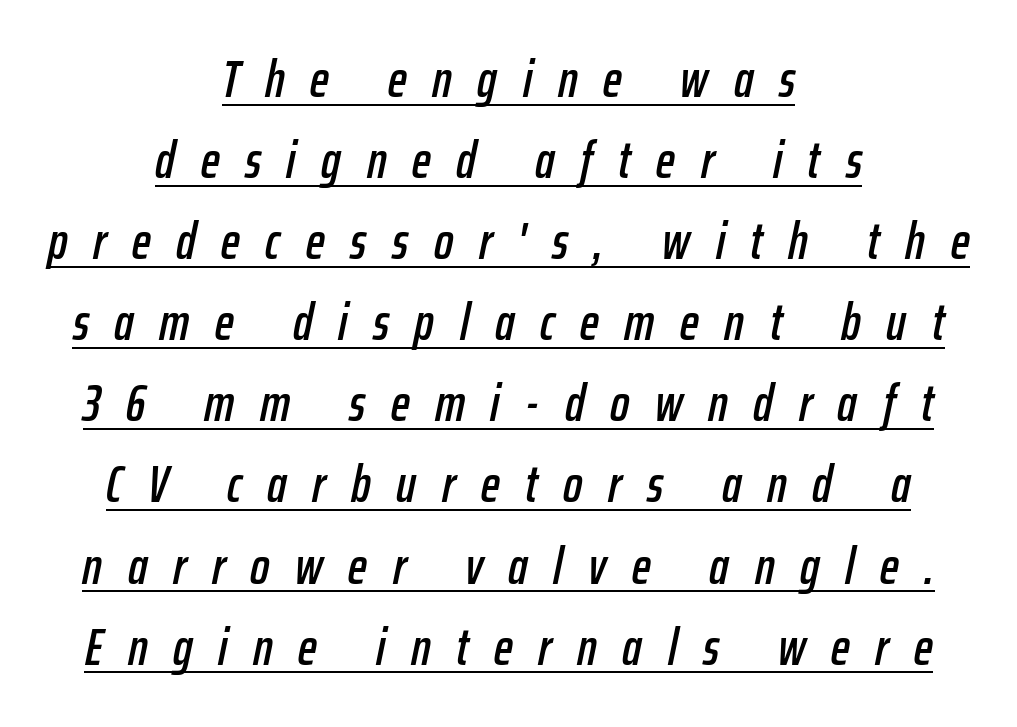
{"italic": "yes", "lean": "right", "slant_degrees": 12, "width": "condensed", "stroke_contrast": "low", "x_height": "medium", "monospaced": "no", "underline": "yes", "align": "center", "line_spacing": "normal", "line_spacing_ratio": 1.59, "letter_spacing": "wide", "letter_spacing_em": 0.5, "glyph_px": 51}
